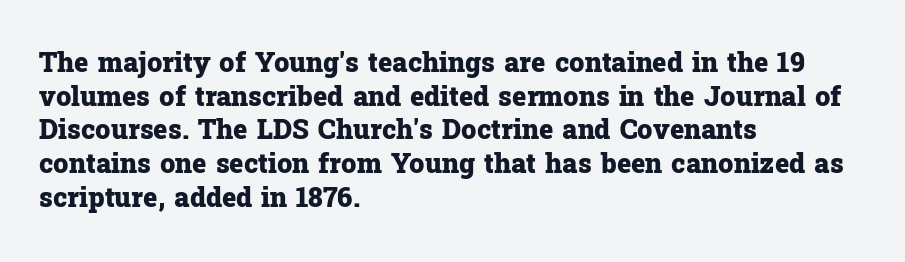
Its strokes are broad and dark, the hallmark of bold type. It's the straight-up-and-down kind of type. Regular leading. Caption: standard tracking, unaltered.
